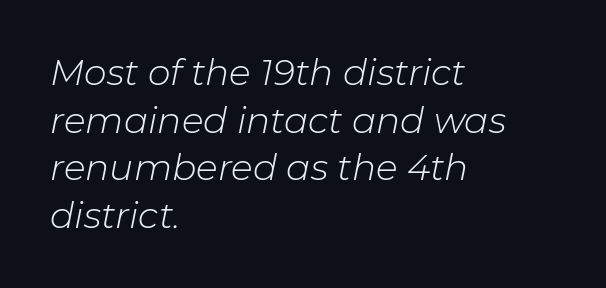
{"italic": "yes", "lean": "right", "slant_degrees": 11, "bold": "no", "weight": "light", "width": "normal", "stroke_contrast": "low", "x_height": "medium", "monospaced": "no", "underline": "no", "align": "left", "line_spacing": "normal", "line_spacing_ratio": 1.32, "letter_spacing": "normal", "letter_spacing_em": 0.0, "glyph_px": 36}
